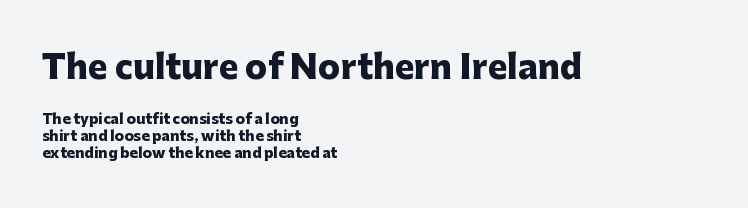
{"serif": "no", "italic": "no", "bold": "yes", "weight": "heavy", "width": "normal", "stroke_contrast": "low", "x_height": "medium", "monospaced": "no", "underline": "no", "align": "left", "line_spacing_ratio": 1.2, "letter_spacing": "normal", "letter_spacing_em": 0.0, "larger_block": "first", "size_ratio": 2.36, "glyph_px": 33}
